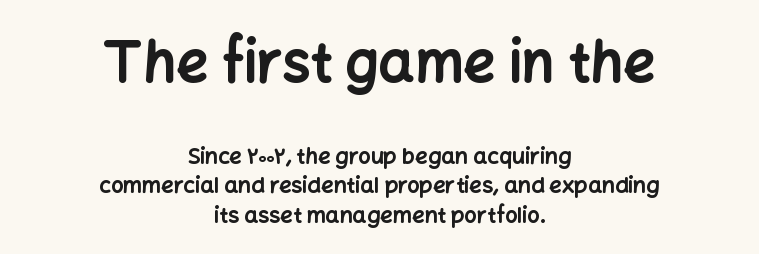
Q: Is the text bold? A: Yes.
Q: Is the text italic (slanted)? A: No, it is upright.
Q: Is the typeface a serif or a sans-serif typeface? A: Sans-serif.
Q: Is the text underlined? A: No.
Q: How is the paragraph aligned? A: Centered.
Q: Is the spacing between letters normal or unusually wide? A: Normal.
Q: Is the spacing between lines tight, normal or loose? A: Normal.
Q: Which block of text is set in a larger size, the first (top) or the second (bottom)? A: The first (top) one.
Q: Width (condensed, normal, or wide)? A: Normal.
Q: Stroke contrast? A: Low.
Q: x-height? A: Medium.
Q: Monospaced? A: No.
